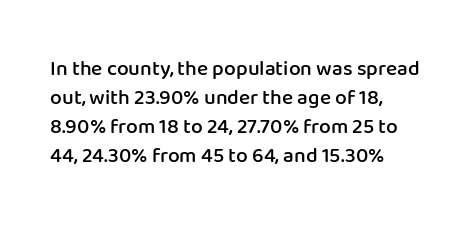
The image shows 21 px text type, upright; set left-aligned, normal line spacing (1.38x), normal letter spacing, not underlined.
